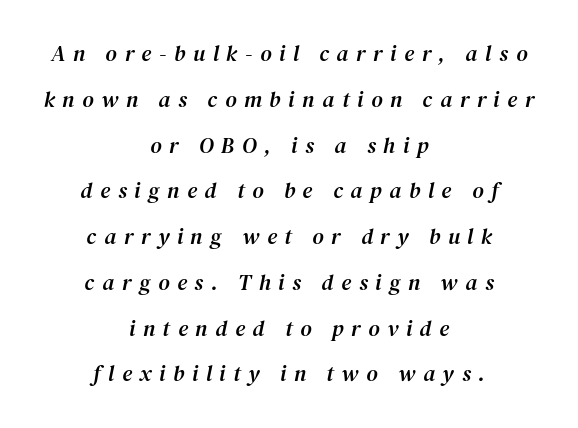
Q: Is the text italic (slanted)? A: Yes, it leans right by about 12 degrees.
Q: Is the text underlined? A: No.
Q: How is the paragraph aligned? A: Centered.
Q: Is the spacing between letters normal or unusually wide? A: Unusually wide.
Q: Is the spacing between lines tight, normal or loose? A: Loose.
